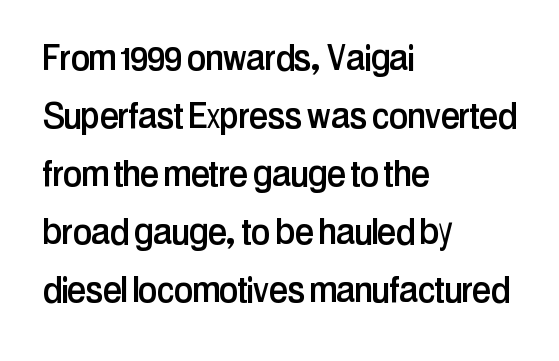
{"serif": "no", "italic": "no", "width": "condensed", "stroke_contrast": "low", "x_height": "medium", "monospaced": "no", "underline": "no", "align": "left", "line_spacing": "normal", "line_spacing_ratio": 1.35, "letter_spacing": "normal", "letter_spacing_em": 0.0, "glyph_px": 43}
